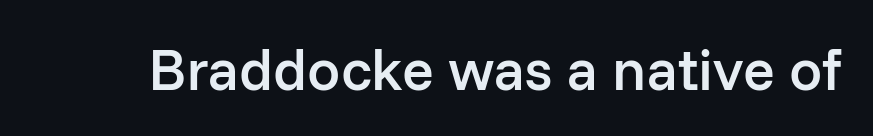
The image shows 59 px semibold sans-serif type, upright; set normal letter spacing, not underlined; low stroke contrast and a medium x-height.
